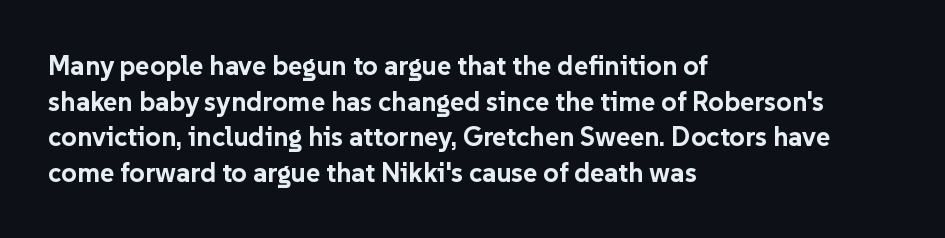
The image shows 27 px bold type, upright; set left-aligned, normal line spacing (1.32x), normal letter spacing, not underlined.
